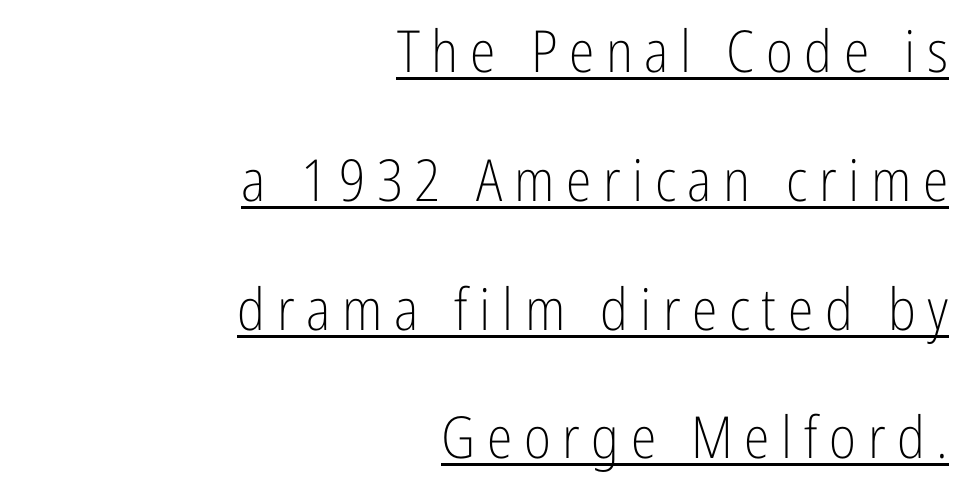
The image shows 58 px light, condensed sans-serif type, upright; set right-aligned, loose line spacing (2.22x), unusually wide letter spacing (+0.2 em), underlined; low stroke contrast and a medium x-height.
